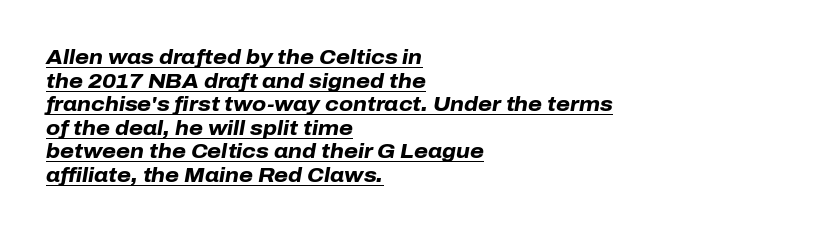
Q: Is the text bold? A: Yes.
Q: Is the text italic (slanted)? A: Yes, it leans right by about 10 degrees.
Q: Is the text underlined? A: Yes.
Q: How is the paragraph aligned? A: Left-aligned.
Q: Is the spacing between letters normal or unusually wide? A: Normal.
